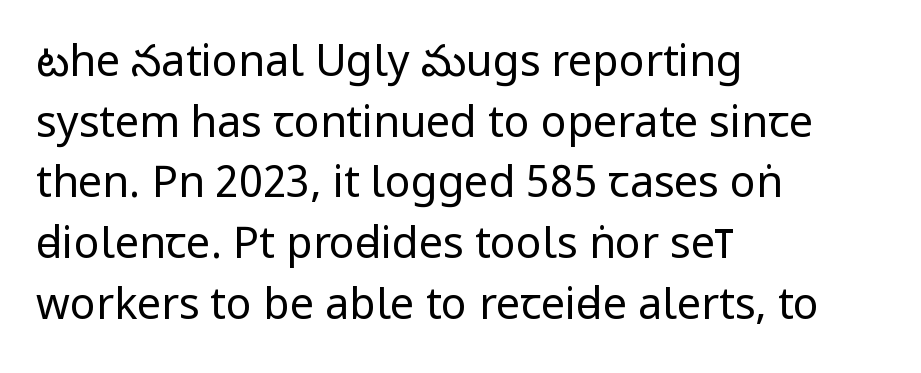
The image shows 43 px regular-weight, condensed sans-serif type, upright; set left-aligned, normal line spacing (1.41x), normal letter spacing, not underlined; low stroke contrast and a large x-height.
